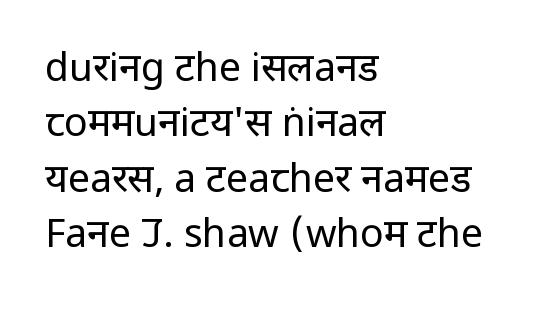
Beneath every word, the page is bare. Where is the straight margin? On the left. Serifs: no, the terminals of the letterforms are clean. A roman cut, with each character standing at attention. The rendering uses a moderate line-height, typical for paragraphs.
